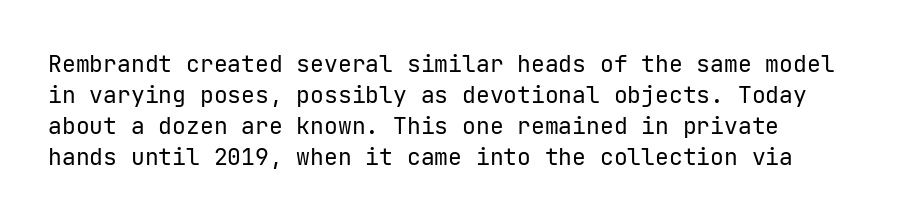
The image shows 23 px text type, upright; set left-aligned, normal line spacing (1.35x), normal letter spacing, not underlined.
